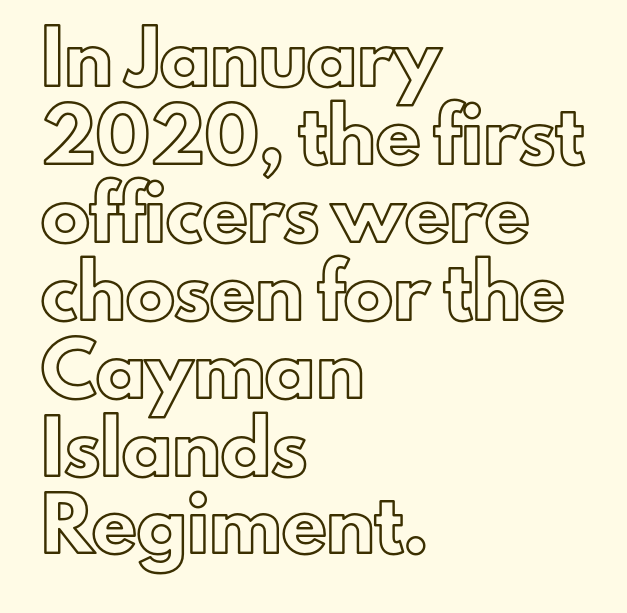
Q: Is the text italic (slanted)? A: No, it is upright.
Q: Is the text underlined? A: No.
Q: How is the paragraph aligned? A: Left-aligned.
Q: Is the spacing between letters normal or unusually wide? A: Normal.
Q: Is the spacing between lines tight, normal or loose? A: Normal.
Q: Width (condensed, normal, or wide)? A: Normal.
Q: x-height? A: Small.
Q: Monospaced? A: No.
